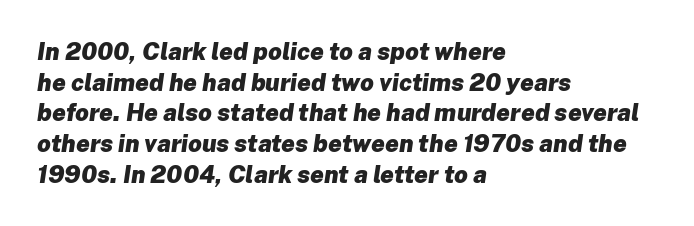
{"italic": "yes", "lean": "right", "slant_degrees": 8, "bold": "yes", "underline": "no", "align": "left", "line_spacing": "normal", "line_spacing_ratio": 1.28, "letter_spacing": "normal", "letter_spacing_em": 0.0, "glyph_px": 24}
